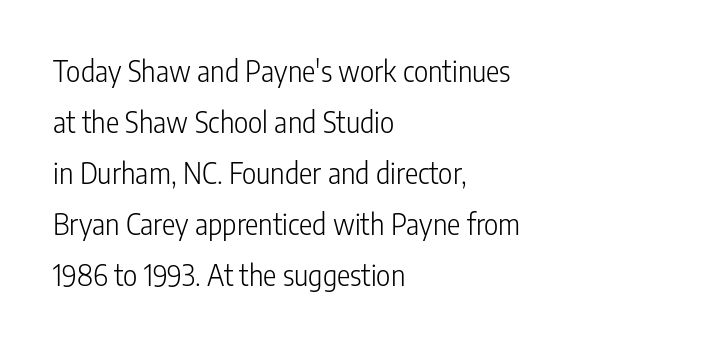
The image shows 28 px light, condensed sans-serif type, upright; set left-aligned, line spacing 1.82x, normal letter spacing, not underlined; low stroke contrast and a medium x-height.
